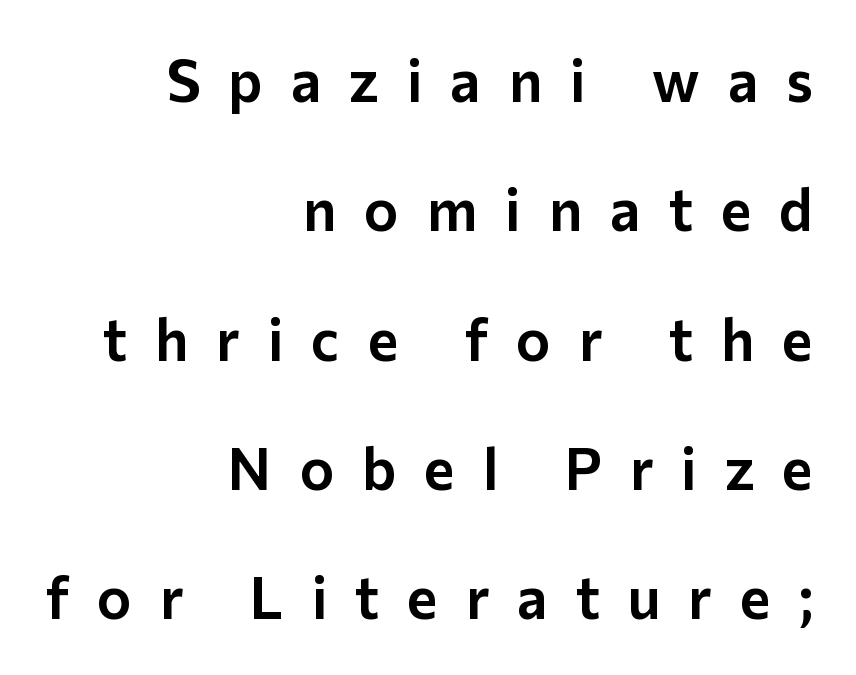
Q: Is the text italic (slanted)? A: No, it is upright.
Q: Is the typeface a serif or a sans-serif typeface? A: Sans-serif.
Q: Is the text underlined? A: No.
Q: How is the paragraph aligned? A: Right-aligned.
Q: Is the spacing between letters normal or unusually wide? A: Unusually wide.
Q: Is the spacing between lines tight, normal or loose? A: Loose.
Q: Width (condensed, normal, or wide)? A: Normal.
Q: Stroke contrast? A: Low.
Q: x-height? A: Medium.
Q: Monospaced? A: No.
